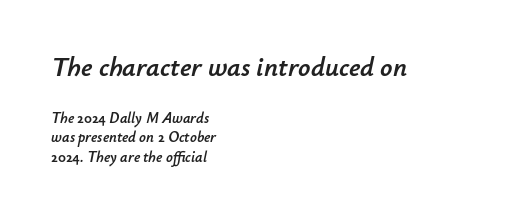
The image shows 27 px text type, italic (leaning right); set left-aligned, normal line spacing (1.33x), normal letter spacing, not underlined; the first (top) block is 1.8x larger.
